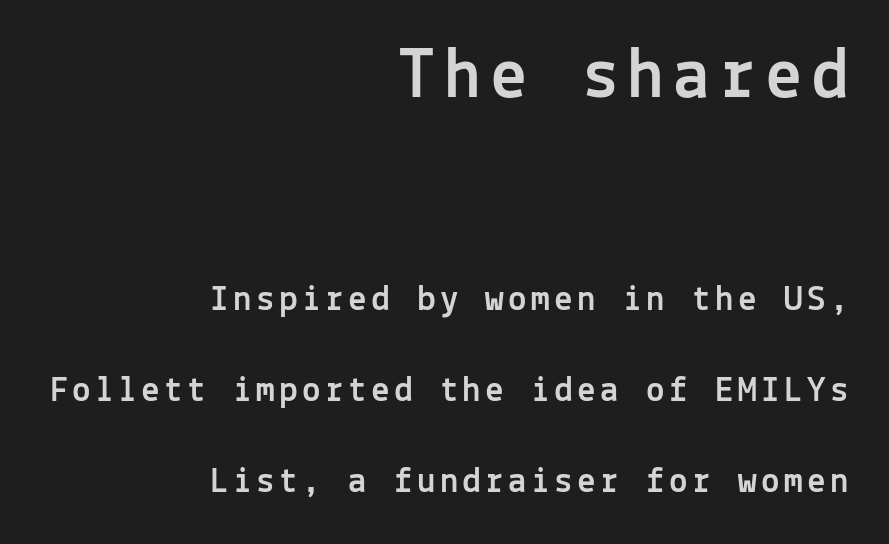
The image shows 74 px sans-serif type, upright, monospaced; set right-aligned, loose line spacing (2.46x), not underlined; the first (top) block is 2.0x larger; a medium x-height.
